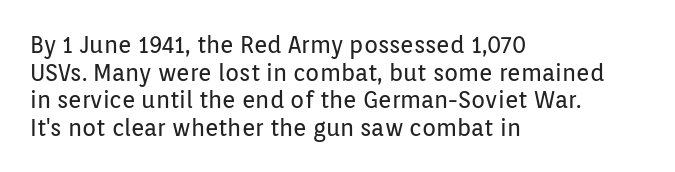
Q: Is the text bold? A: No.
Q: Is the text italic (slanted)? A: No, it is upright.
Q: Is the text underlined? A: No.
Q: How is the paragraph aligned? A: Left-aligned.
Q: Is the spacing between letters normal or unusually wide? A: Normal.
